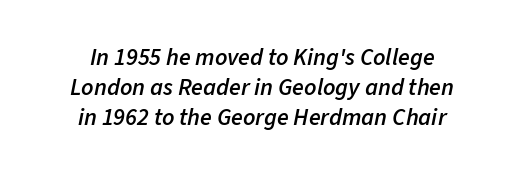
Characters are canted at an angle relative to the baseline's perpendicular. The setting favours the middle, as headings and verse often do. This rendering features lettering with no underline. The letters sit at their default tracking, neither squeezed nor spread. Semibold letterforms, between regular and bold.
